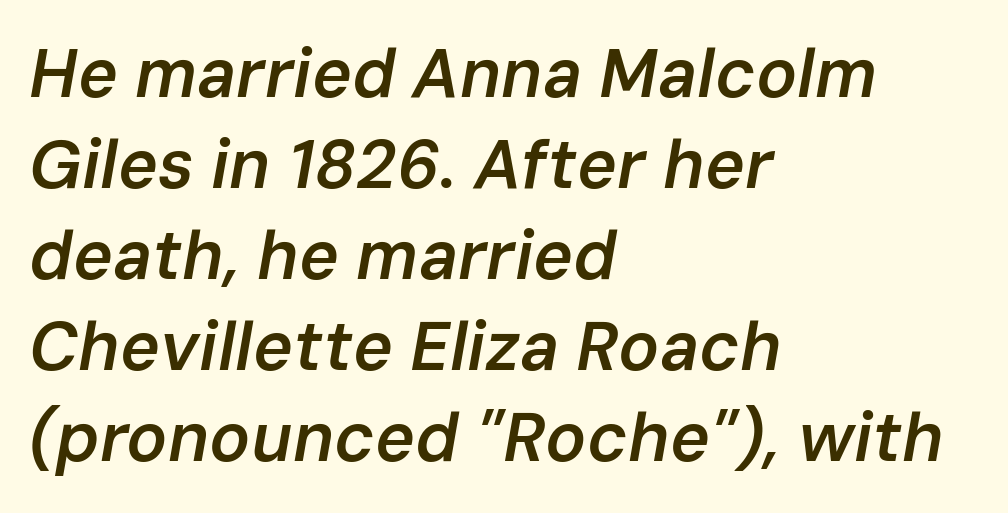
Designer's note — italics engaged. You could not count columns in this text — the font is proportionally spaced. The lines in this sample share a left origin and differ only in where they stop. Normally led — the rows are evenly, conventionally spaced. Lines of text with bare space underneath.
